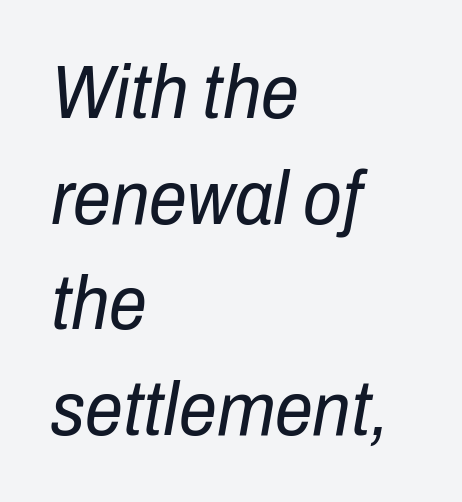
{"italic": "yes", "lean": "right", "slant_degrees": 10, "bold": "no", "weight": "regular", "width": "condensed", "stroke_contrast": "low", "x_height": "medium", "monospaced": "no", "underline": "no", "align": "left", "line_spacing": "normal", "line_spacing_ratio": 1.39, "letter_spacing": "normal", "letter_spacing_em": 0.0, "glyph_px": 76}
